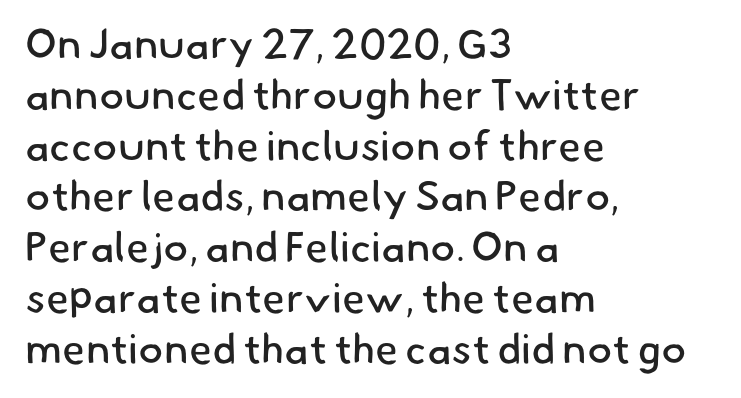
One-word summary of the alignment: left. Observe the absence of serifs on each vertical stroke in this sample. Each stroke keeps to a modest, everyday thickness or less. Just letters on the line, the space beneath them empty. Think of a printed novel: that variable character pitch is what you see here. Inter-character spacing is left at the font's built-in metrics.
